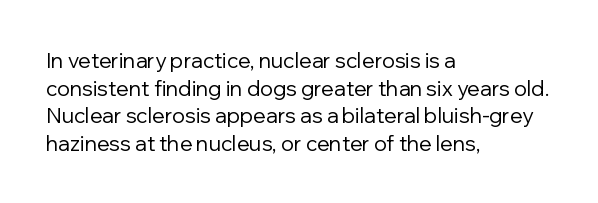
{"italic": "no", "bold": "no", "underline": "no", "align": "left", "line_spacing": "normal", "line_spacing_ratio": 1.31, "letter_spacing": "normal", "letter_spacing_em": 0.0, "glyph_px": 21}
